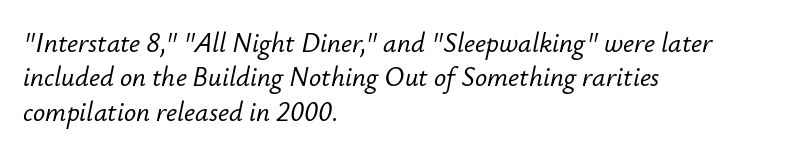
Q: Is the text italic (slanted)? A: Yes, it leans right by about 12 degrees.
Q: Is the text underlined? A: No.
Q: How is the paragraph aligned? A: Left-aligned.
Q: Is the spacing between letters normal or unusually wide? A: Normal.
Q: Is the spacing between lines tight, normal or loose? A: Normal.
